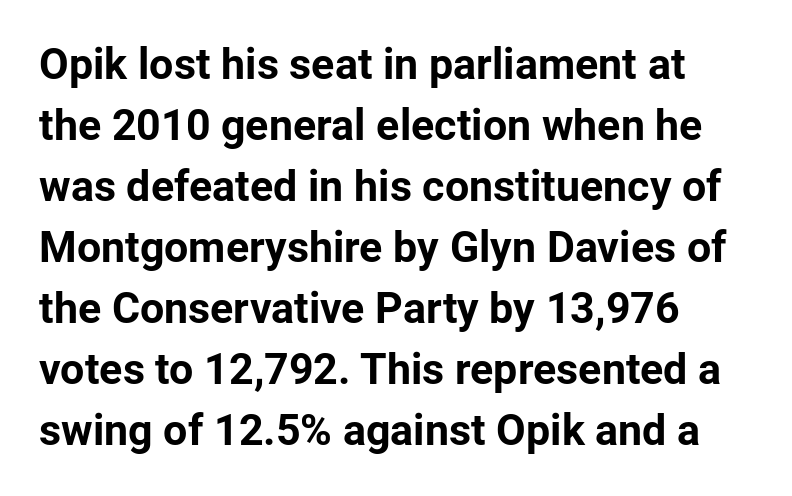
Looks like regular typesetting: each glyph gets only the width it needs. Summary of weight: heavy, a full bold. Each line starts at the same left margin while the right side varies. How would I describe the line gaps? Plain and ordinary.
